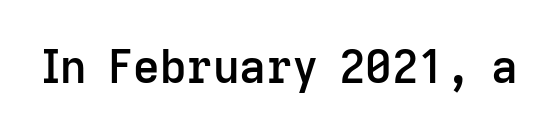
Q: Is the text bold? A: Semi-bold.
Q: Is the text italic (slanted)? A: No, it is upright.
Q: Is the typeface a serif or a sans-serif typeface? A: Sans-serif.
Q: Is the text underlined? A: No.
Q: Is the spacing between letters normal or unusually wide? A: Normal.
Q: Width (condensed, normal, or wide)? A: Normal.
Q: Stroke contrast? A: Low.
Q: x-height? A: Medium.
Q: Monospaced? A: No.
